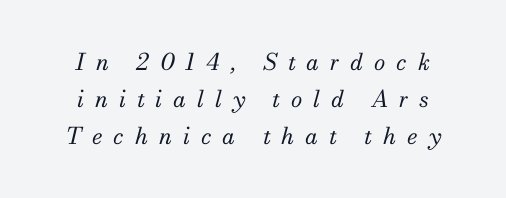
Weight: regular or lighter. A bare baseline throughout the passage. A typesetter would call this heavily tracked-out type. The passage shown leans; its letterforms are oblique. The lines in this sample share a center point and differ in where they start and stop.
